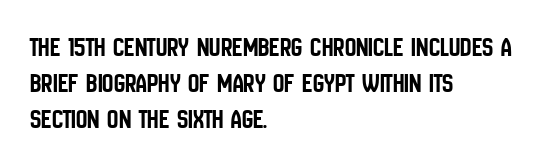
The characters display no serif detailing; their extremities are plain. Line beginnings align vertically; line endings do not. Beneath every word, the page is bare. You could call the tracking neutral — neither tight nor loose. The leading is moderate, giving the passage an even texture. The rendering uses natural spacing where letterforms have individual widths.
